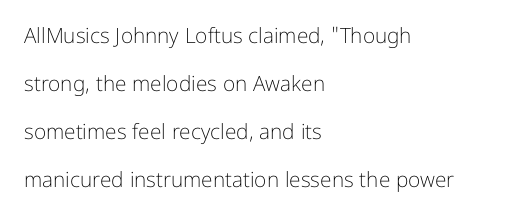
{"italic": "no", "bold": "no", "underline": "no", "align": "left", "line_spacing": "loose", "line_spacing_ratio": 2.29, "letter_spacing": "normal", "letter_spacing_em": 0.0, "glyph_px": 21}
